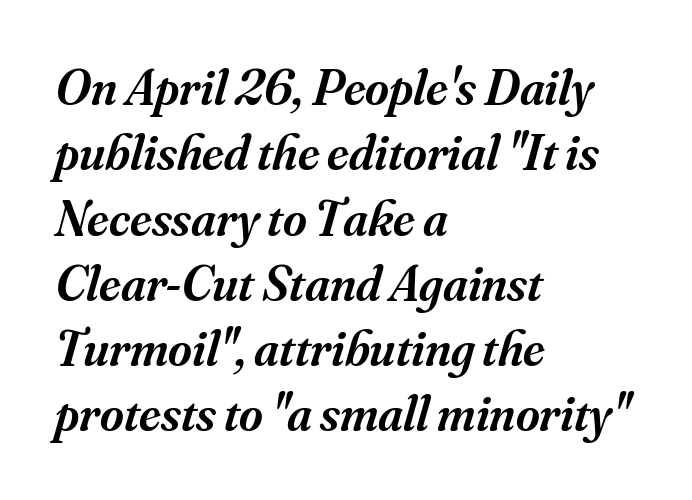
{"serif": "yes", "italic": "yes", "lean": "right", "slant_degrees": 16, "bold": "semi", "weight": "semibold", "width": "normal", "stroke_contrast": "medium", "x_height": "small", "monospaced": "no", "underline": "no", "align": "left", "line_spacing": "normal", "line_spacing_ratio": 1.28, "letter_spacing": "normal", "letter_spacing_em": 0.0, "glyph_px": 51}
